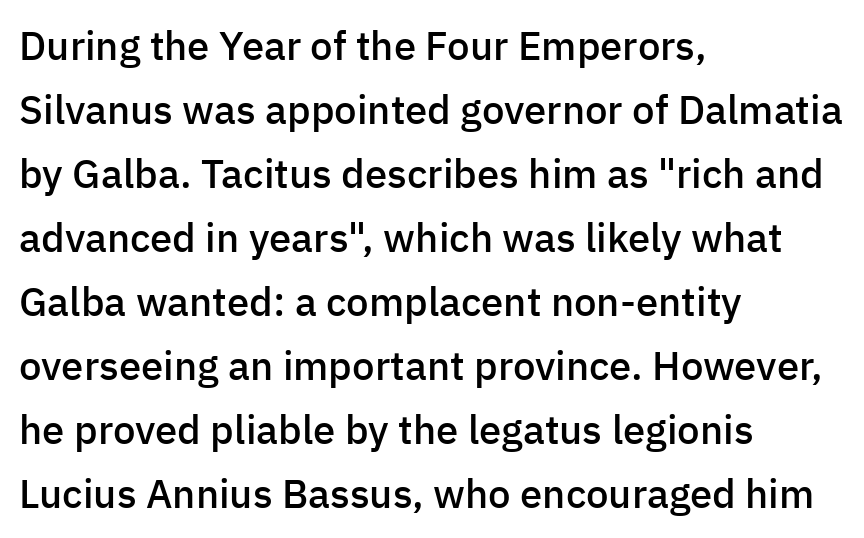
{"serif": "no", "italic": "no", "bold": "semi", "weight": "semibold", "width": "normal", "stroke_contrast": "low", "x_height": "medium", "monospaced": "no", "underline": "no", "align": "left", "line_spacing": "normal", "line_spacing_ratio": 1.6, "letter_spacing": "normal", "letter_spacing_em": 0.0, "glyph_px": 40}
